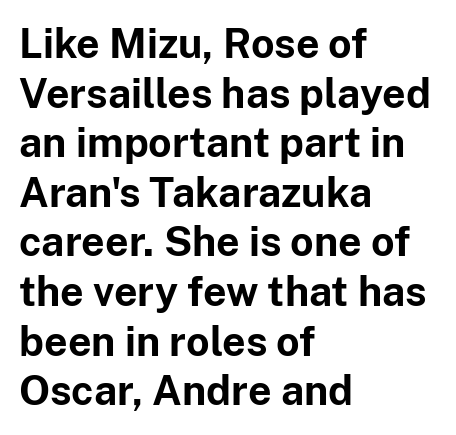
The image shows 41 px bold sans-serif type, upright; set left-aligned, line spacing 1.21x, normal letter spacing, not underlined; low stroke contrast and a medium x-height.
